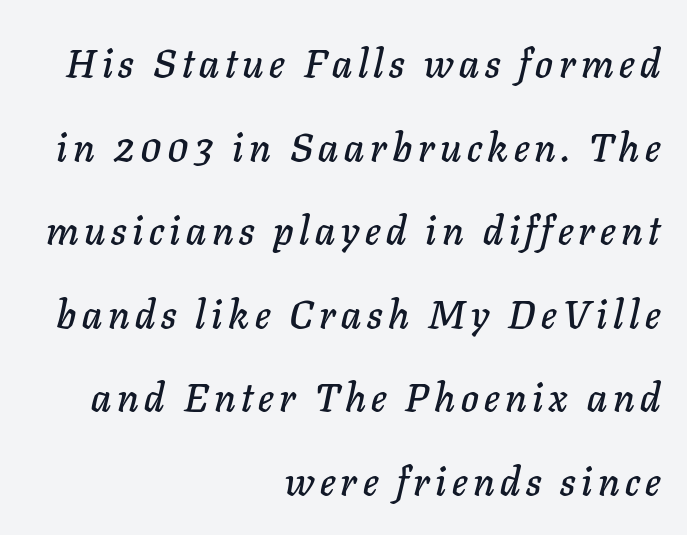
{"italic": "yes", "lean": "right", "slant_degrees": 11, "width": "normal", "stroke_contrast": "low", "x_height": "medium", "monospaced": "no", "underline": "no", "align": "right", "line_spacing": "loose", "line_spacing_ratio": 2.09, "glyph_px": 40}
